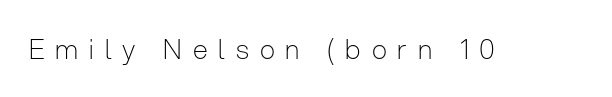
{"italic": "no", "bold": "no", "underline": "no", "letter_spacing": "wide", "letter_spacing_em": 0.4, "glyph_px": 27}
